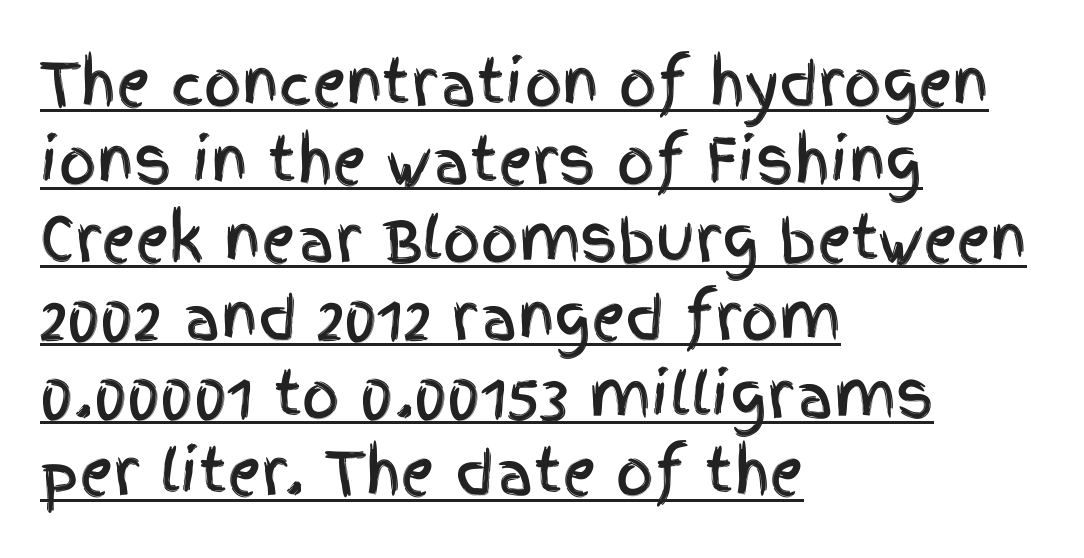
The image shows 59 px condensed sans-serif type, upright; set left-aligned, normal line spacing (1.32x), normal letter spacing, underlined; a large x-height.
